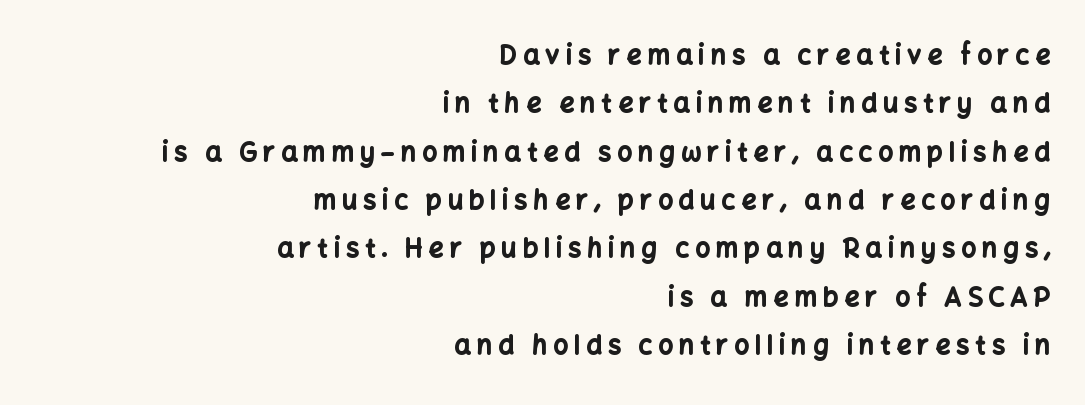
The image shows 26 px bold type, upright; set right-aligned, line spacing 1.86x, unusually wide letter spacing (+0.23 em), not underlined.
